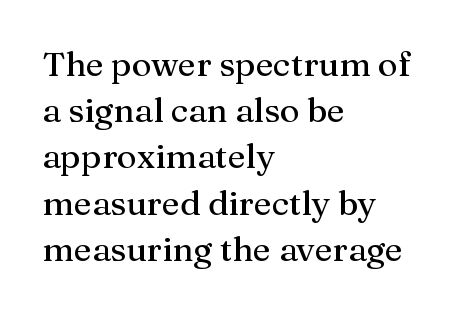
A bare baseline throughout the passage. Ascenders rise straight up at ninety degrees. If you measured baseline to baseline, you'd find a middling distance. Each letter keeps its own natural width here, so spacing adapts to shape.
